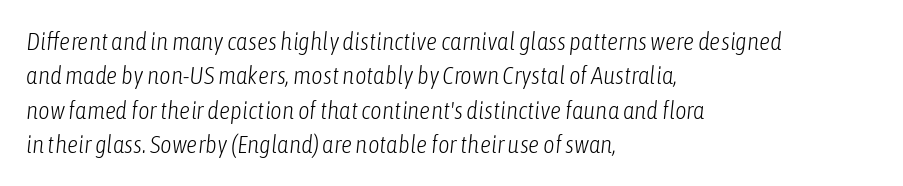
Q: Is the text bold? A: No.
Q: Is the text italic (slanted)? A: Yes, it leans right by about 6 degrees.
Q: Is the text underlined? A: No.
Q: How is the paragraph aligned? A: Left-aligned.
Q: Is the spacing between letters normal or unusually wide? A: Normal.
Q: Is the spacing between lines tight, normal or loose? A: Normal.
